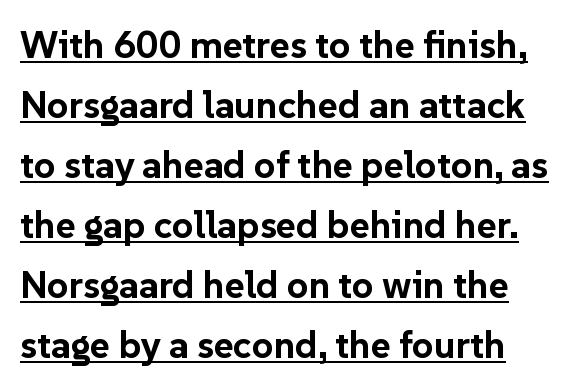
These lines stack with their left ends in a neat column. Every letter is thick-stroked: bold, no question. You could call the tracking neutral — neither tight nor loose. Unlike italic type, these characters show no tilt at all. Note: no serifs on the glyphs. Glance below the letters and you will spot a drawn line.
